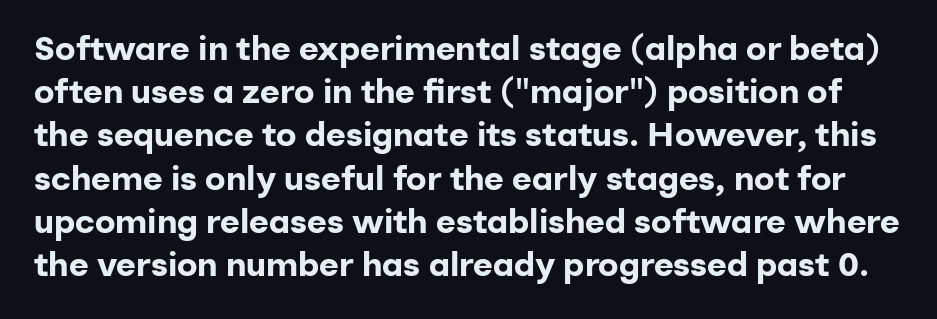
Q: Is the text bold? A: Yes.
Q: Is the text italic (slanted)? A: No, it is upright.
Q: Is the typeface a serif or a sans-serif typeface? A: Sans-serif.
Q: Is the text underlined? A: No.
Q: Is the spacing between letters normal or unusually wide? A: Normal.
Q: Is the spacing between lines tight, normal or loose? A: Normal.
Q: Width (condensed, normal, or wide)? A: Normal.
Q: Stroke contrast? A: Low.
Q: x-height? A: Medium.
Q: Monospaced? A: No.
